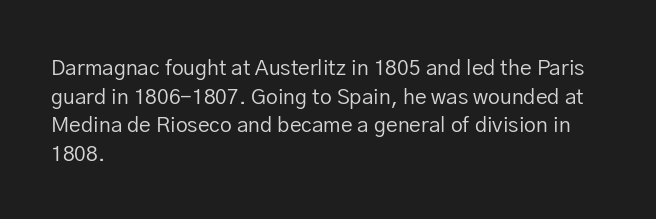
Line beginnings align vertically; line endings do not. Whoever set this chose a conventional vertical rhythm. Stroke mass is kept to a normal reading level or below. Nobody touched the tracking dial on this one.
